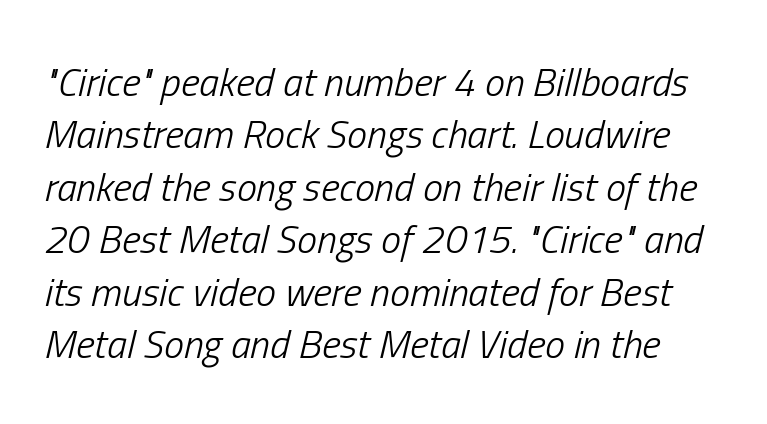
Q: Is the text bold? A: No.
Q: Is the text italic (slanted)? A: Yes, it leans right by about 13 degrees.
Q: Is the text underlined? A: No.
Q: Is the spacing between letters normal or unusually wide? A: Normal.
Q: Is the spacing between lines tight, normal or loose? A: Normal.
Q: Width (condensed, normal, or wide)? A: Condensed.
Q: Stroke contrast? A: Low.
Q: x-height? A: Medium.
Q: Monospaced? A: No.
